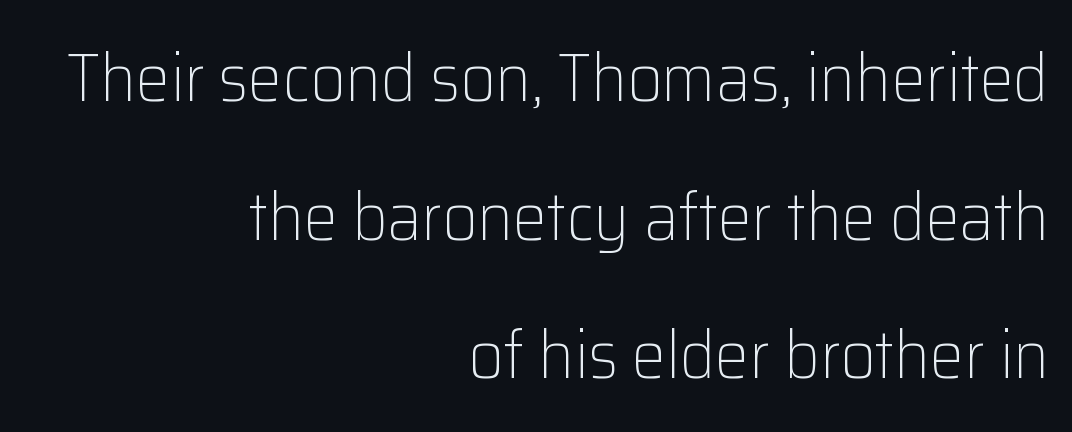
Ink coverage per letter is moderate at most. You could fit nearly another row in the gap between these rows. Ordinary non-slanted type is in use. These lines stack with their right ends in a neat column. Short note: letters normally spaced.
